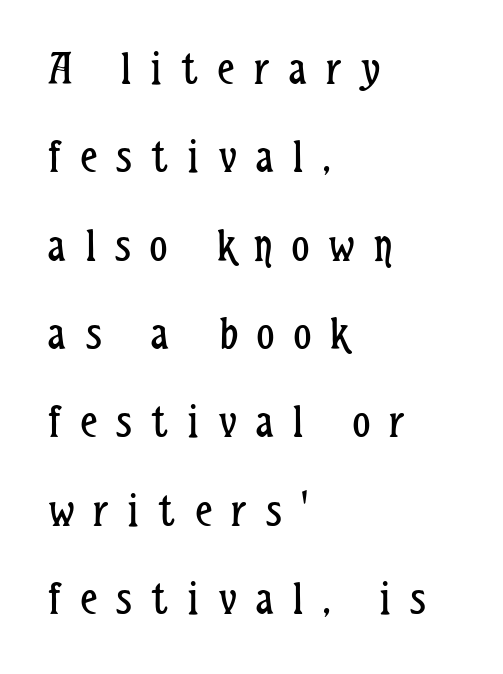
Q: Is the text bold? A: No.
Q: Is the text italic (slanted)? A: No, it is upright.
Q: Is the typeface a serif or a sans-serif typeface? A: Sans-serif.
Q: Is the text underlined? A: No.
Q: How is the paragraph aligned? A: Left-aligned.
Q: Is the spacing between letters normal or unusually wide? A: Unusually wide.
Q: Width (condensed, normal, or wide)? A: Condensed.
Q: Stroke contrast? A: Low.
Q: x-height? A: Medium.
Q: Monospaced? A: No.
